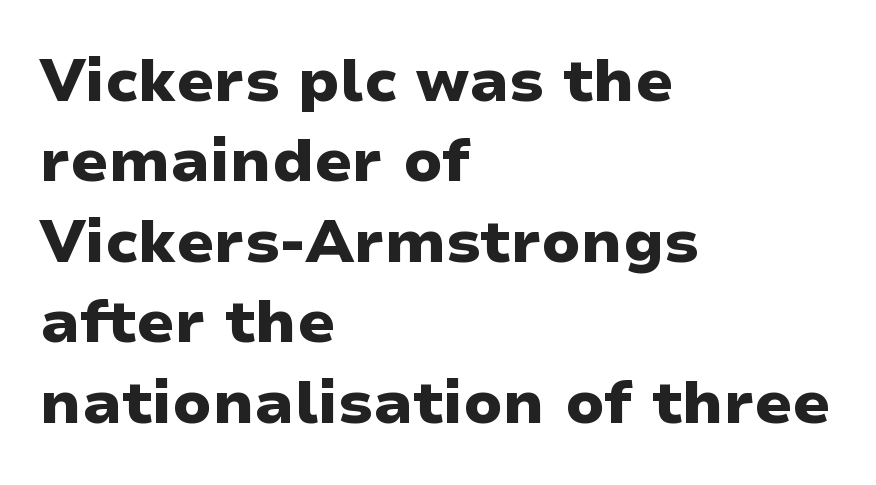
Q: Is the text bold? A: Yes.
Q: Is the text italic (slanted)? A: No, it is upright.
Q: Is the typeface a serif or a sans-serif typeface? A: Sans-serif.
Q: Is the text underlined? A: No.
Q: How is the paragraph aligned? A: Left-aligned.
Q: Is the spacing between letters normal or unusually wide? A: Normal.
Q: Is the spacing between lines tight, normal or loose? A: Normal.
Q: Width (condensed, normal, or wide)? A: Wide.
Q: Stroke contrast? A: Low.
Q: x-height? A: Medium.
Q: Monospaced? A: No.
